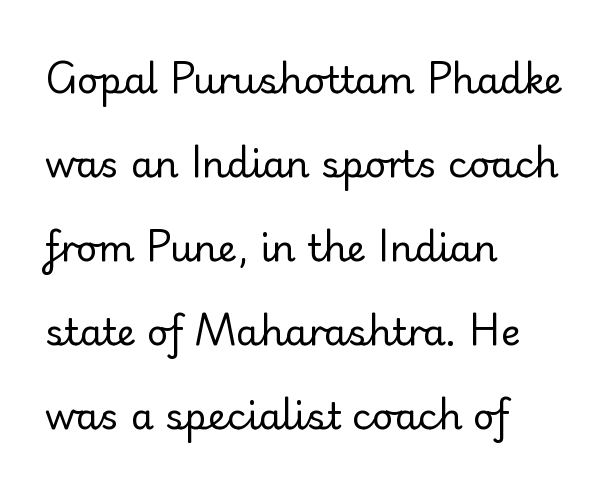
Q: Is the text bold? A: No.
Q: Is the text italic (slanted)? A: No, it is upright.
Q: Is the typeface a serif or a sans-serif typeface? A: Sans-serif.
Q: Is the text underlined? A: No.
Q: How is the paragraph aligned? A: Left-aligned.
Q: Is the spacing between letters normal or unusually wide? A: Normal.
Q: Is the spacing between lines tight, normal or loose? A: Loose.
Q: Width (condensed, normal, or wide)? A: Normal.
Q: Stroke contrast? A: Low.
Q: x-height? A: Small.
Q: Monospaced? A: No.
